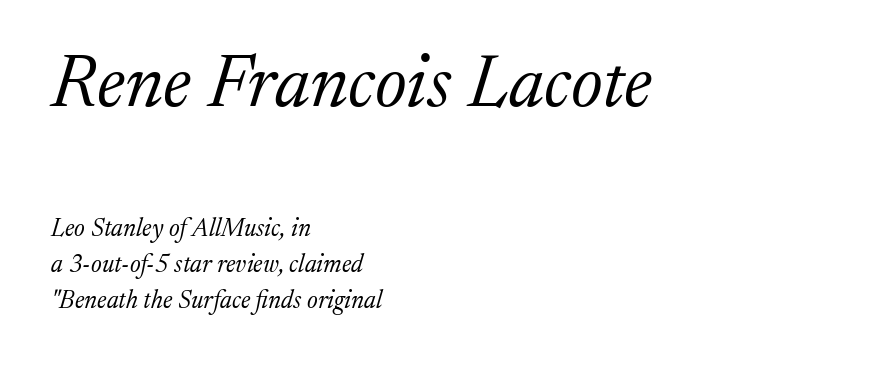
The image shows 74 px light serif type, italic (leaning right); set left-aligned, normal line spacing (1.44x), normal letter spacing, not underlined; the first (top) block is 2.96x larger; medium stroke contrast and a medium x-height.
